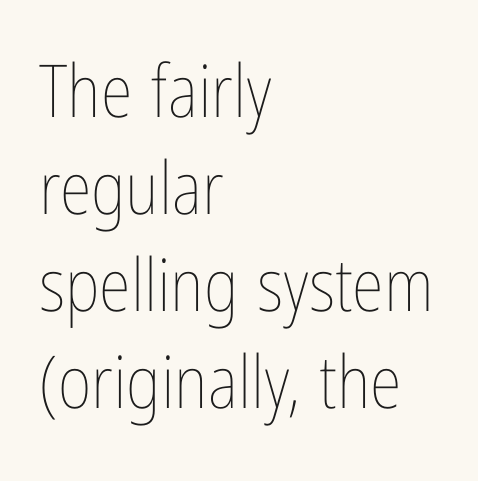
Stroke mass is kept to a normal reading level or below. Type without underlining. Tracking here is standard; glyphs follow each other at the usual distance. These lines are set flush left with a ragged right edge.
